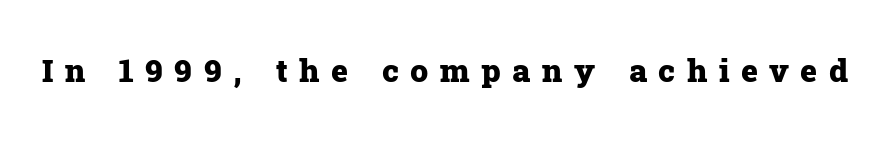
The image shows 32 px heavy serif type, upright; set unusually wide letter spacing (+0.36 em), not underlined; low stroke contrast and a medium x-height.
